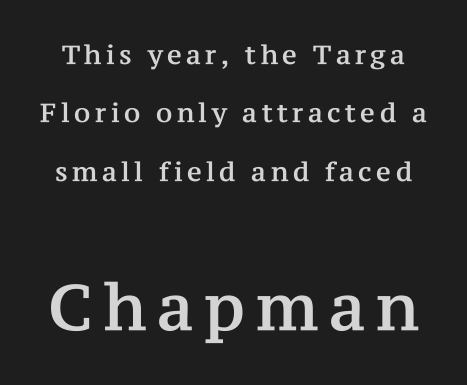
{"serif": "yes", "italic": "no", "width": "normal", "stroke_contrast": "medium", "x_height": "medium", "monospaced": "no", "underline": "no", "line_spacing": "loose", "line_spacing_ratio": 2.25, "larger_block": "second", "size_ratio": 2.46, "glyph_px": 64}
